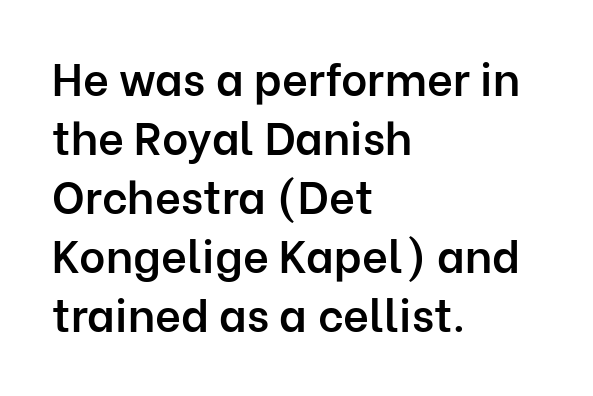
Q: Is the text bold? A: Semi-bold.
Q: Is the text italic (slanted)? A: No, it is upright.
Q: Is the typeface a serif or a sans-serif typeface? A: Sans-serif.
Q: Is the text underlined? A: No.
Q: How is the paragraph aligned? A: Left-aligned.
Q: Is the spacing between letters normal or unusually wide? A: Normal.
Q: Is the spacing between lines tight, normal or loose? A: Normal.
Q: Width (condensed, normal, or wide)? A: Normal.
Q: Stroke contrast? A: Low.
Q: x-height? A: Medium.
Q: Monospaced? A: No.
